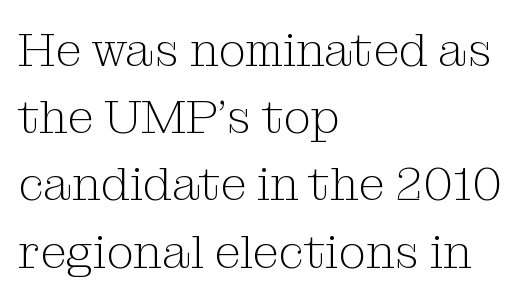
{"serif": "yes", "italic": "no", "bold": "no", "weight": "light", "width": "normal", "stroke_contrast": "medium", "x_height": "medium", "monospaced": "no", "underline": "no", "align": "left", "line_spacing": "normal", "line_spacing_ratio": 1.4, "letter_spacing": "normal", "letter_spacing_em": 0.0, "glyph_px": 48}
